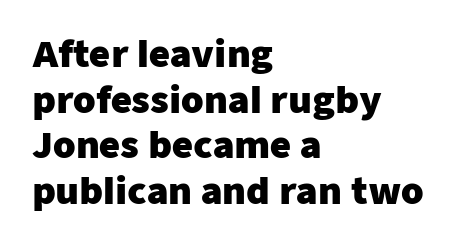
{"serif": "no", "italic": "no", "bold": "yes", "weight": "heavy", "width": "normal", "stroke_contrast": "low", "x_height": "medium", "monospaced": "no", "underline": "no", "align": "left", "line_spacing": "normal", "line_spacing_ratio": 1.27, "letter_spacing": "normal", "letter_spacing_em": 0.0, "glyph_px": 36}
